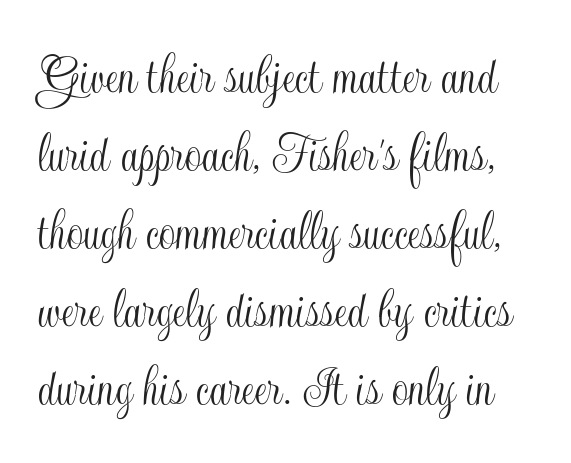
These lines are rendered in a variable-pitch font. The face used here is rendered with its standard letterfit. The rendering uses a moderate line-height, typical for paragraphs. This rendering features lettering with no underline.
